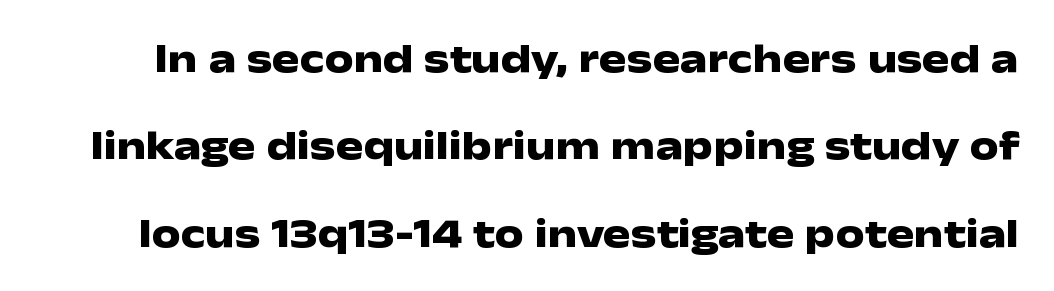
Q: Is the text bold? A: Yes.
Q: Is the text italic (slanted)? A: No, it is upright.
Q: Is the typeface a serif or a sans-serif typeface? A: Sans-serif.
Q: Is the text underlined? A: No.
Q: Is the spacing between letters normal or unusually wide? A: Normal.
Q: Is the spacing between lines tight, normal or loose? A: Loose.
Q: Width (condensed, normal, or wide)? A: Wide.
Q: Stroke contrast? A: Low.
Q: x-height? A: Medium.
Q: Monospaced? A: No.
